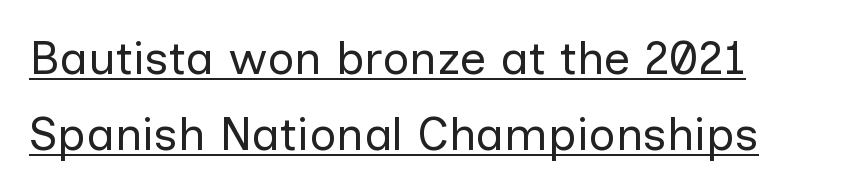
The line-height multiplier appears to be the usual default. Proportional: the letters do not fall into vertical columns. Tracking here is standard; glyphs follow each other at the usual distance. The typeface chosen for these lines omits serifs. This is roman type, the default non-slanted kind.
